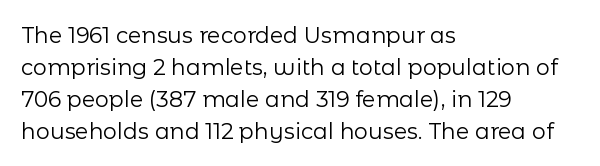
Q: Is the text bold? A: No.
Q: Is the text italic (slanted)? A: No, it is upright.
Q: Is the text underlined? A: No.
Q: How is the paragraph aligned? A: Left-aligned.
Q: Is the spacing between letters normal or unusually wide? A: Normal.
Q: Is the spacing between lines tight, normal or loose? A: Normal.
